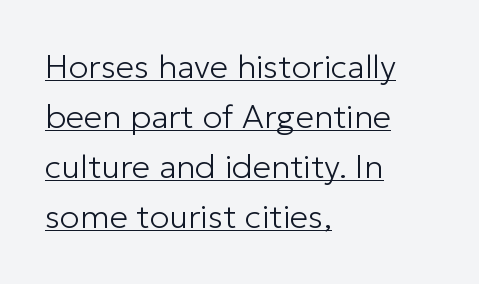
The image shows 33 px light sans-serif type, upright; set left-aligned, normal line spacing (1.52x), normal letter spacing, underlined; low stroke contrast and a medium x-height.
